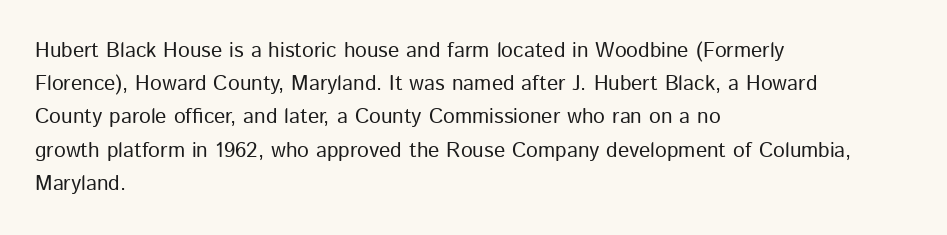
{"italic": "no", "bold": "no", "underline": "no", "align": "left", "line_spacing": "normal", "line_spacing_ratio": 1.58, "letter_spacing": "normal", "letter_spacing_em": 0.0, "glyph_px": 21}
